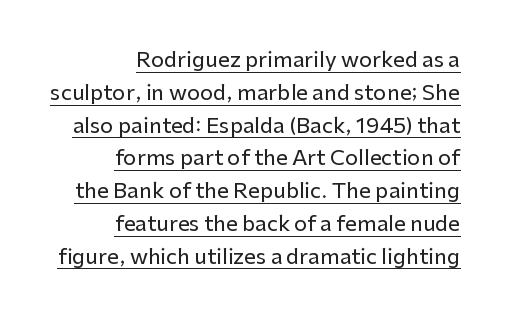
{"italic": "no", "underline": "yes", "align": "right", "line_spacing": "normal", "line_spacing_ratio": 1.56, "letter_spacing": "normal", "letter_spacing_em": 0.0, "glyph_px": 21}
